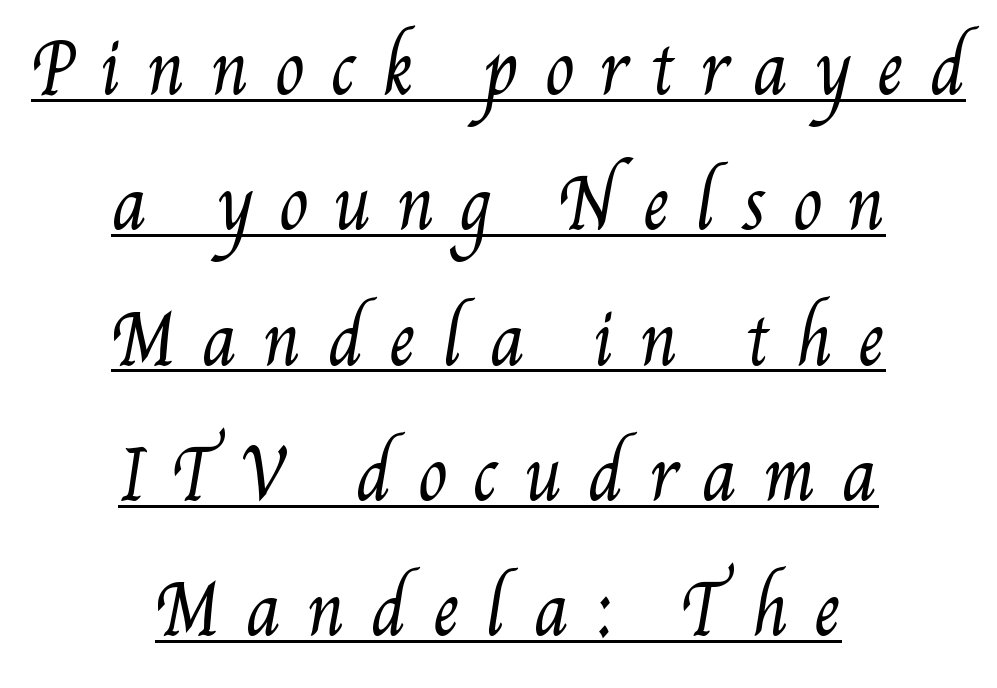
Think standard paragraph weight, or any step lighter than that. Note the varied advance widths — an 'i' is clearly narrower than an 'm'. This is underlined copy, the kind a proofreader might mark for attention. Centered paragraph, ragged on both sides.
